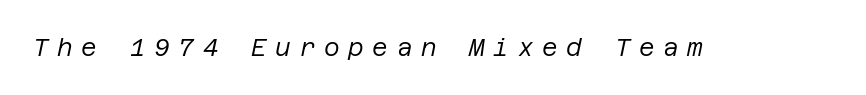
Slanted lettering throughout. Weight class: somewhere from thin through regular. The horizontal fit of the characters is loose and conspicuously gappy. The passage shown is not underscored anywhere.
